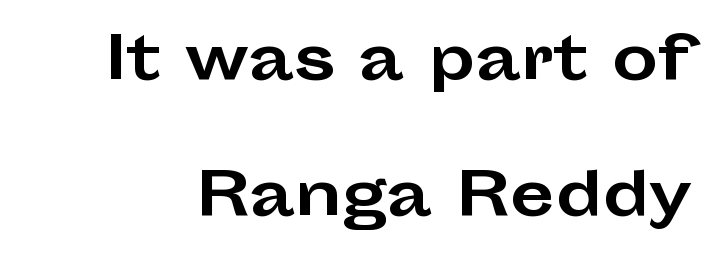
Default kerning and tracking; the words read as compact shapes. It's the straight-up-and-down kind of type. These lines are composed in type without serifs. Glance below the letters and you will spot only blank space. The face used here is proportionally spaced, like ordinary book or web type.
